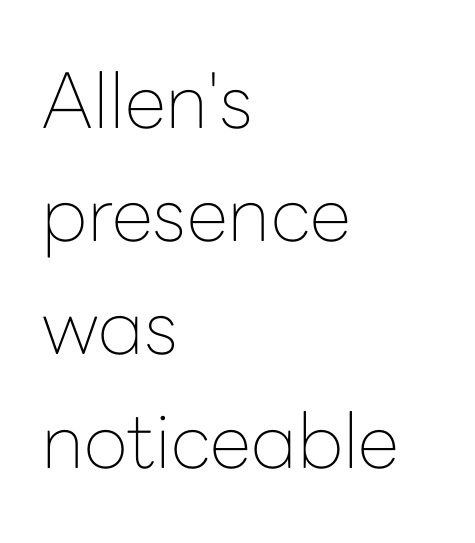
{"serif": "no", "italic": "no", "bold": "no", "weight": "thin", "width": "normal", "stroke_contrast": "low", "x_height": "medium", "monospaced": "no", "underline": "no", "align": "left", "line_spacing": "normal", "line_spacing_ratio": 1.49, "letter_spacing": "normal", "letter_spacing_em": 0.0, "glyph_px": 76}
